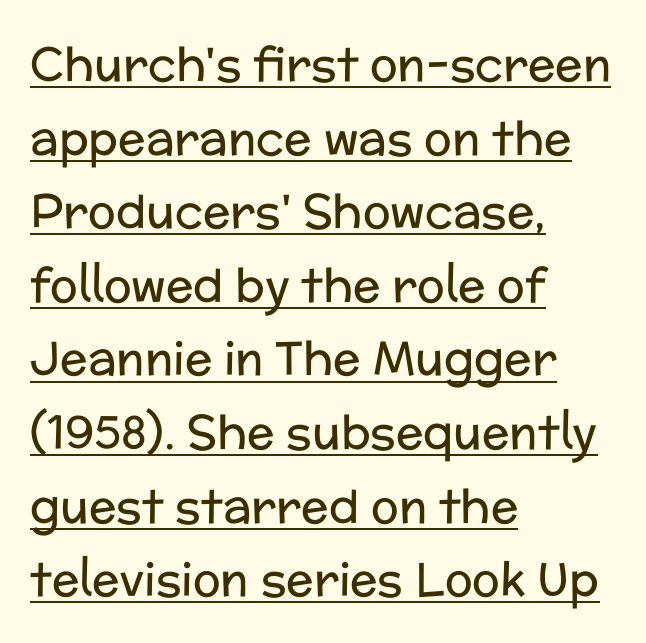
The image shows 46 px regular-weight sans-serif type, upright; set left-aligned, normal line spacing (1.6x), normal letter spacing, underlined; low stroke contrast and a medium x-height.
